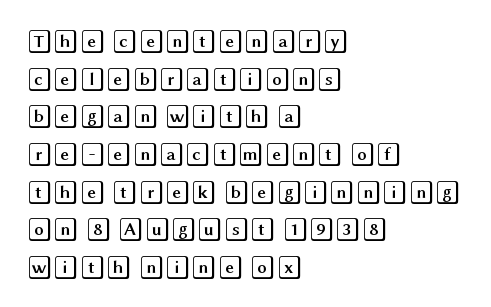
Q: Is the text italic (slanted)? A: No, it is upright.
Q: Is the text underlined? A: No.
Q: How is the paragraph aligned? A: Left-aligned.
Q: Is the spacing between letters normal or unusually wide? A: Normal.
Q: Is the spacing between lines tight, normal or loose? A: Normal.
